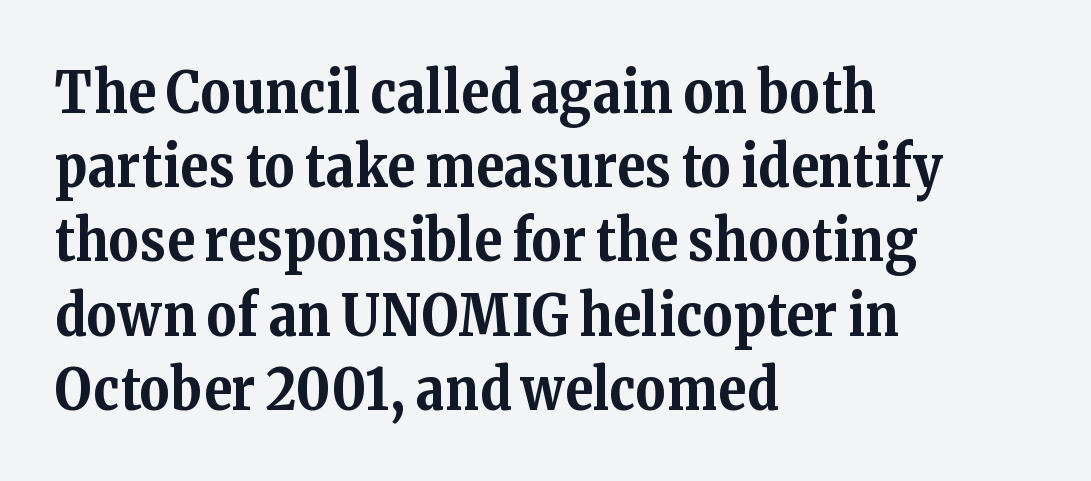
Glyph-to-glyph distance matches everyday printed text. Unlike italic type, these characters show no tilt at all. Stroke thickness is high; the sample reads as a true bold. One glance says typical: line gaps are just what's usual.
